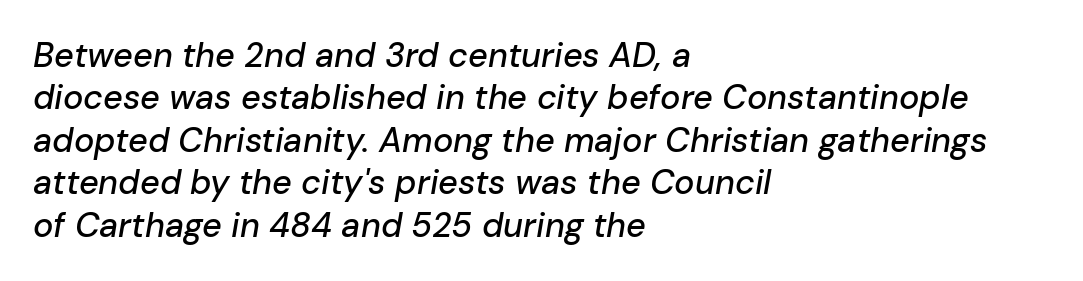
{"italic": "yes", "lean": "right", "slant_degrees": 10, "width": "normal", "stroke_contrast": "low", "x_height": "medium", "monospaced": "no", "underline": "no", "align": "left", "line_spacing": "normal", "line_spacing_ratio": 1.25, "letter_spacing": "normal", "letter_spacing_em": 0.0, "glyph_px": 34}
